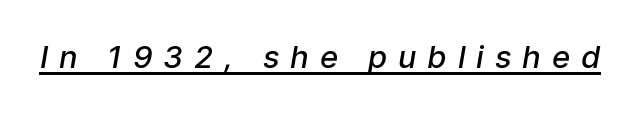
{"serif": "no", "bold": "semi", "weight": "semibold", "width": "normal", "stroke_contrast": "low", "x_height": "medium", "monospaced": "no", "underline": "yes", "letter_spacing": "wide", "letter_spacing_em": 0.35, "glyph_px": 31}
